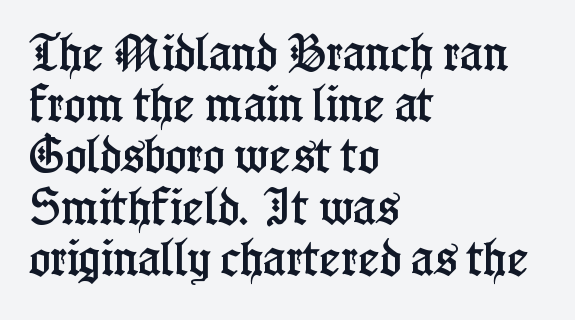
Horizontal alignment here is leftward, the default for most running prose. Anything drawn beneath the words? Only blank space. Posture: straight, roman, zero tilt. Words appear dense and cohesive because spacing is normal. The face used here is proportionally spaced, like ordinary book or web type.
